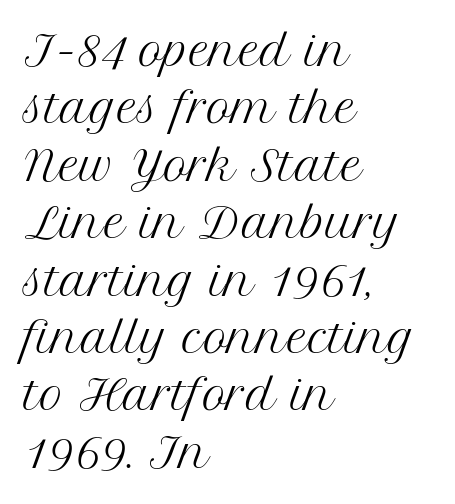
Spacing verdict: proportional, widths tailored to each character. Caption: standard tracking, unaltered. The rows are spaced the way most documents space them. The space directly below the letters is spotless.
